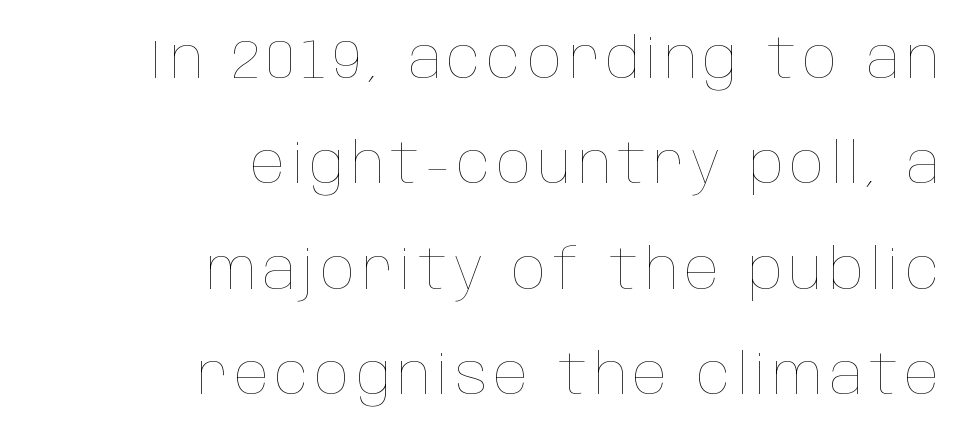
Q: Is the text bold? A: No.
Q: Is the text italic (slanted)? A: No, it is upright.
Q: Is the text underlined? A: No.
Q: How is the paragraph aligned? A: Right-aligned.
Q: Width (condensed, normal, or wide)? A: Condensed.
Q: Stroke contrast? A: Low.
Q: x-height? A: Large.
Q: Monospaced? A: No.
